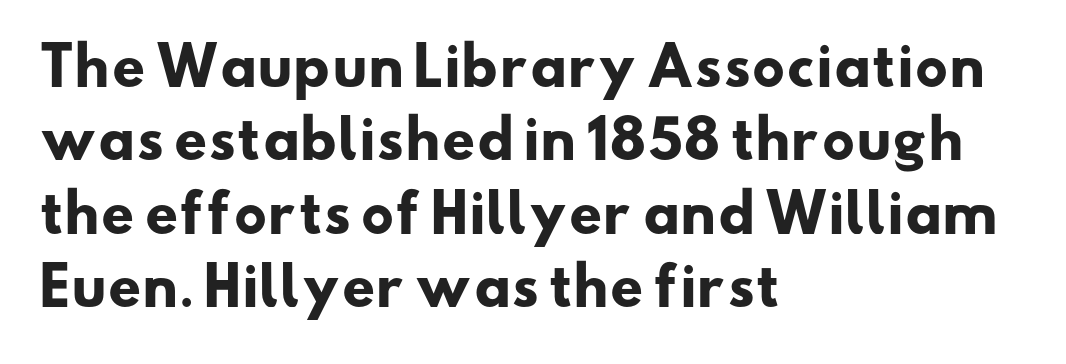
Q: Is the text bold? A: Yes.
Q: Is the typeface a serif or a sans-serif typeface? A: Sans-serif.
Q: Is the text underlined? A: No.
Q: How is the paragraph aligned? A: Left-aligned.
Q: Is the spacing between letters normal or unusually wide? A: Normal.
Q: Is the spacing between lines tight, normal or loose? A: Normal.
Q: Width (condensed, normal, or wide)? A: Wide.
Q: Stroke contrast? A: Low.
Q: x-height? A: Small.
Q: Monospaced? A: No.
